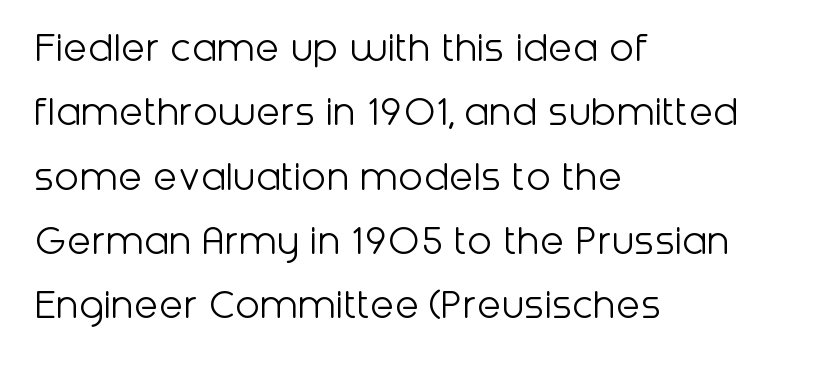
The image shows 45 px light sans-serif type, upright; set left-aligned, normal line spacing (1.43x), normal letter spacing, not underlined; low stroke contrast and a medium x-height.
